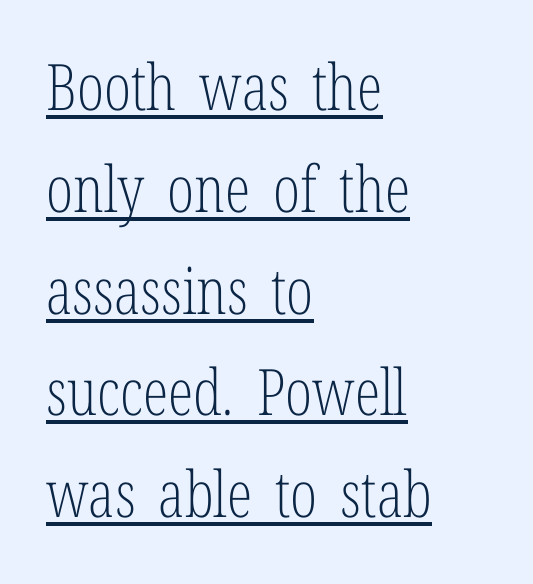
The image shows 64 px light, condensed serif type, upright; set left-aligned, normal line spacing (1.59x), normal letter spacing, underlined; low stroke contrast and a medium x-height.
